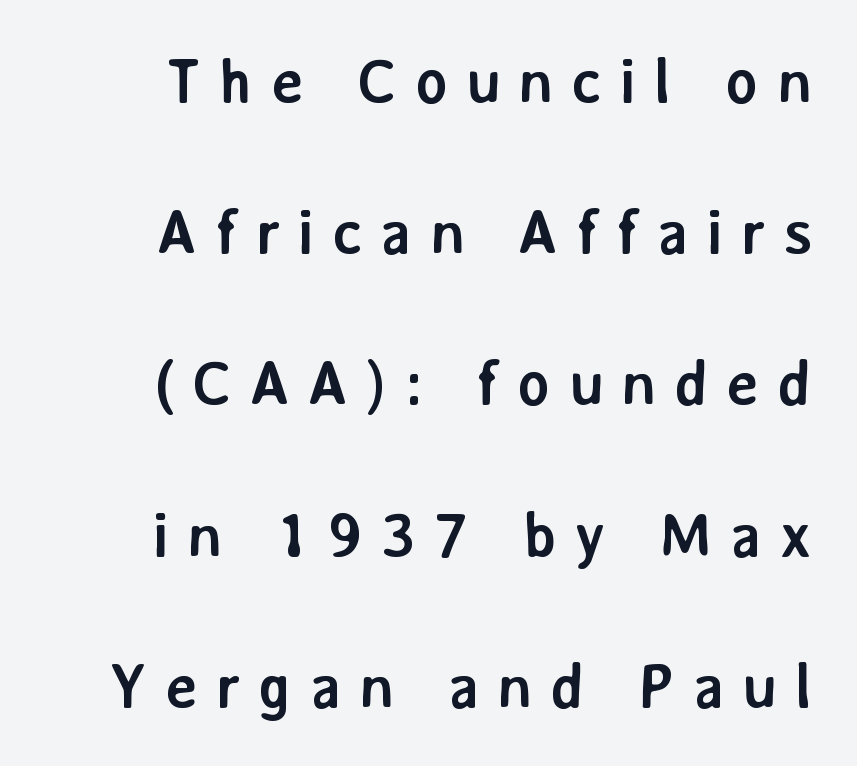
Q: Is the text bold? A: Yes.
Q: Is the text italic (slanted)? A: No, it is upright.
Q: Is the typeface a serif or a sans-serif typeface? A: Sans-serif.
Q: Is the text underlined? A: No.
Q: Is the spacing between letters normal or unusually wide? A: Unusually wide.
Q: Is the spacing between lines tight, normal or loose? A: Loose.
Q: Width (condensed, normal, or wide)? A: Normal.
Q: Stroke contrast? A: Low.
Q: x-height? A: Medium.
Q: Monospaced? A: No.
